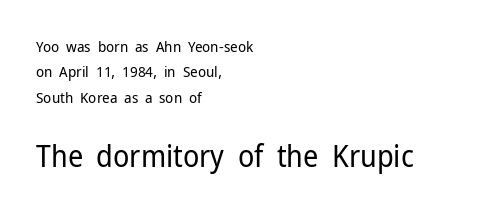
Where is the straight margin? On the left. The rendering enlarges the type as you move from the upper chunk to the lower. In terms of posture, this sample is upright. A bare baseline throughout the passage.
